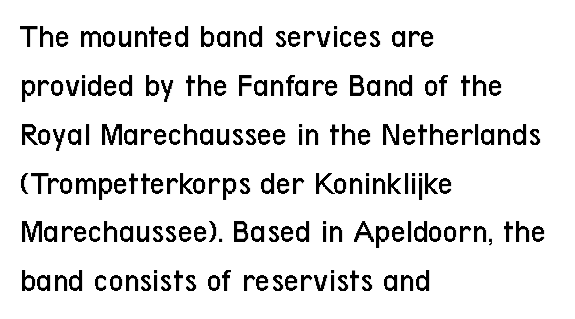
{"serif": "no", "italic": "no", "bold": "no", "weight": "regular", "width": "condensed", "stroke_contrast": "low", "x_height": "medium", "monospaced": "no", "underline": "no", "align": "left", "line_spacing": "normal", "line_spacing_ratio": 1.48, "letter_spacing": "normal", "letter_spacing_em": 0.0, "glyph_px": 33}
